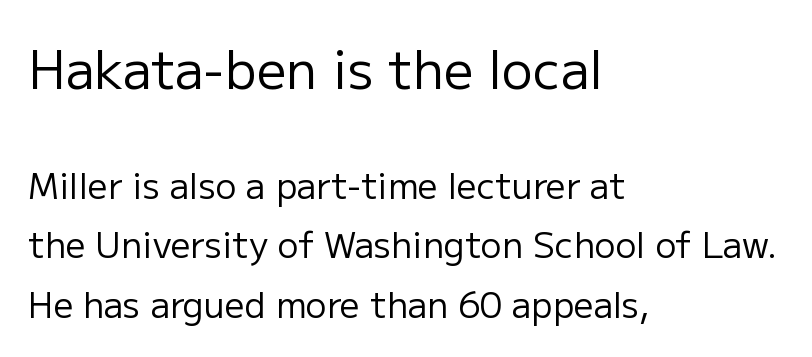
{"serif": "no", "italic": "no", "bold": "no", "weight": "regular", "width": "normal", "stroke_contrast": "low", "x_height": "medium", "monospaced": "no", "underline": "no", "align": "left", "line_spacing": "normal", "line_spacing_ratio": 1.7, "letter_spacing": "normal", "letter_spacing_em": 0.0, "larger_block": "first", "size_ratio": 1.49, "glyph_px": 52}
